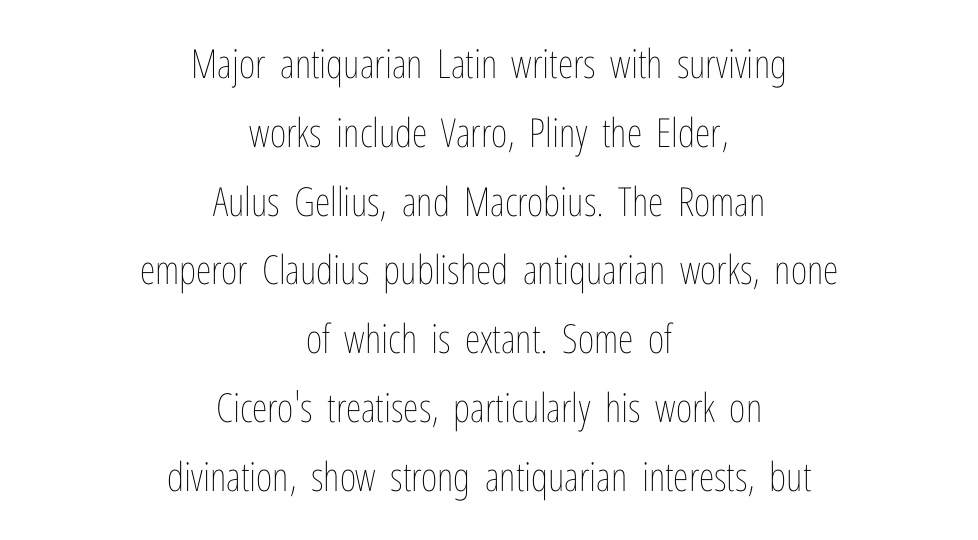
The face looks like a standard text weight, possibly lighter. The passage shown is typed in a proportional face where columns would drift. Posture: straight, roman, zero tilt. Is the letter spacing exaggerated? No — it looks like the ordinary default. No word sits above an underline. The paragraph has two soft edges and a firm central axis.
